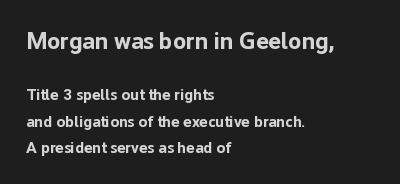
The image shows 24 px bold type, upright; set left-aligned, normal line spacing (1.66x), normal letter spacing, not underlined; the first (top) block is 1.5x larger.
